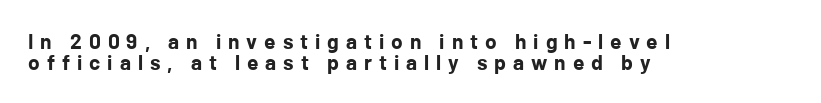
The image shows 21 px bold type, upright; set left-aligned, tight line spacing (1.0x), unusually wide letter spacing (+0.33 em), not underlined.
